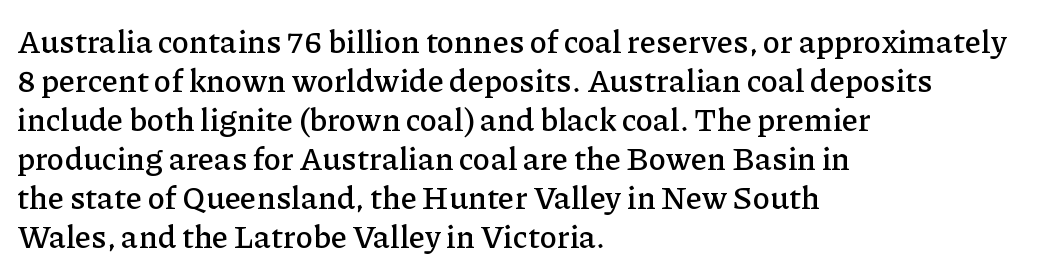
{"serif": "yes", "italic": "no", "width": "normal", "stroke_contrast": "low", "x_height": "medium", "monospaced": "no", "underline": "no", "align": "left", "line_spacing_ratio": 1.22, "letter_spacing": "normal", "letter_spacing_em": 0.0, "glyph_px": 32}
